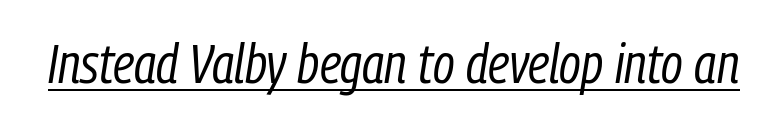
{"italic": "yes", "lean": "right", "slant_degrees": 9, "bold": "no", "weight": "regular", "width": "condensed", "stroke_contrast": "low", "x_height": "medium", "monospaced": "no", "underline": "yes", "letter_spacing": "normal", "letter_spacing_em": 0.0, "glyph_px": 55}
